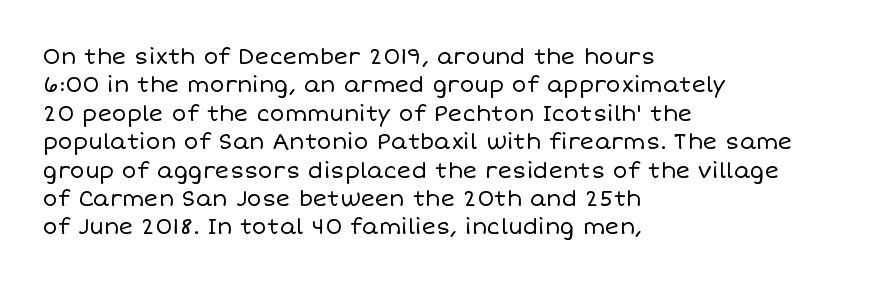
{"italic": "no", "bold": "no", "underline": "no", "align": "left", "line_spacing": "normal", "line_spacing_ratio": 1.29, "letter_spacing": "normal", "letter_spacing_em": 0.0, "glyph_px": 22}
